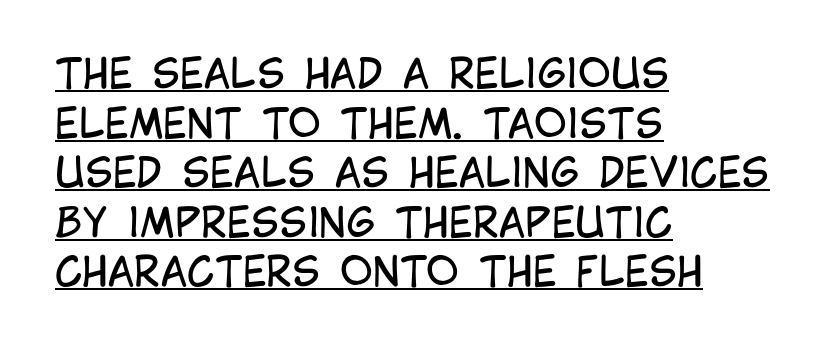
The image shows 40 px regular-weight, condensed sans-serif type, upright; set left-aligned, line spacing 1.24x, normal letter spacing, underlined; low stroke contrast and a large x-height.
